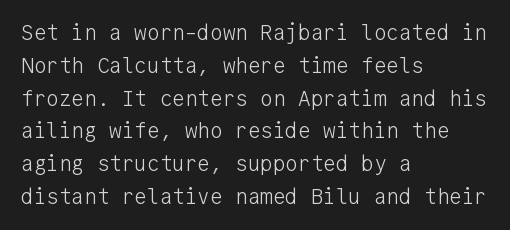
The image shows 21 px text type, upright; set left-aligned, normal line spacing (1.56x), normal letter spacing, not underlined.
